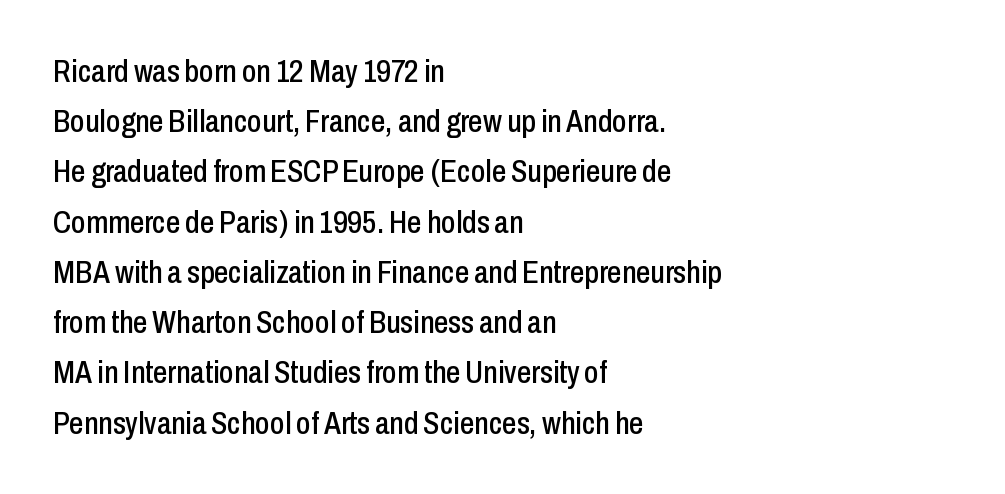
Q: Is the text italic (slanted)? A: No, it is upright.
Q: Is the typeface a serif or a sans-serif typeface? A: Sans-serif.
Q: Is the text underlined? A: No.
Q: How is the paragraph aligned? A: Left-aligned.
Q: Is the spacing between letters normal or unusually wide? A: Normal.
Q: Is the spacing between lines tight, normal or loose? A: Normal.
Q: Width (condensed, normal, or wide)? A: Condensed.
Q: Stroke contrast? A: Low.
Q: x-height? A: Medium.
Q: Monospaced? A: No.
